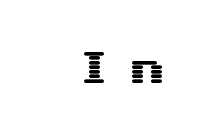
{"serif": "no", "italic": "no", "width": "wide", "stroke_contrast": "medium", "x_height": "medium", "underline": "no", "letter_spacing": "wide", "letter_spacing_em": 0.4, "glyph_px": 37}
